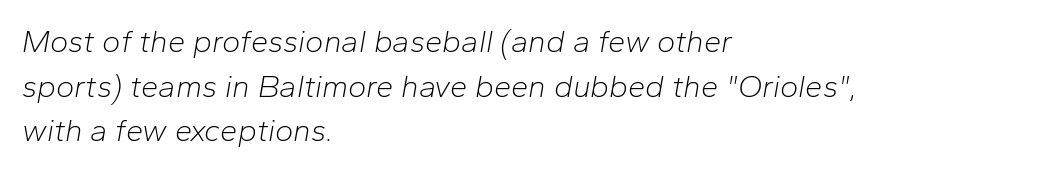
{"italic": "yes", "lean": "right", "slant_degrees": 10, "bold": "no", "weight": "light", "width": "normal", "stroke_contrast": "low", "x_height": "medium", "monospaced": "no", "underline": "no", "align": "left", "line_spacing": "normal", "line_spacing_ratio": 1.44, "letter_spacing": "normal", "letter_spacing_em": 0.0, "glyph_px": 31}
